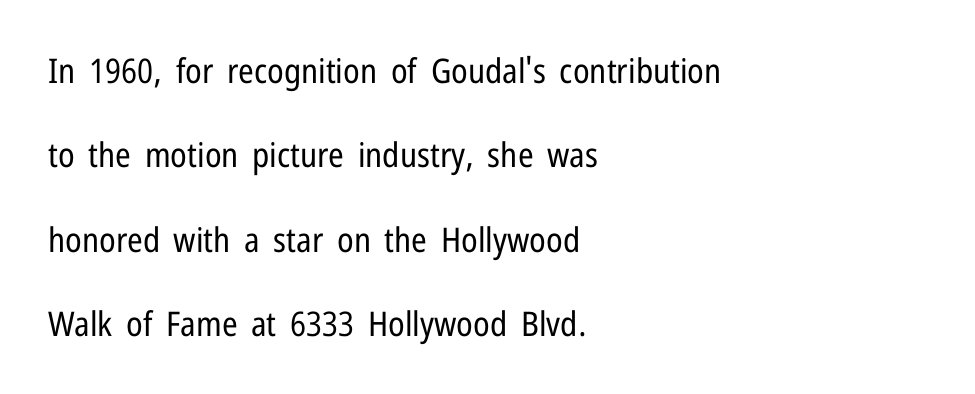
{"serif": "no", "italic": "no", "bold": "no", "weight": "regular", "width": "condensed", "stroke_contrast": "low", "x_height": "medium", "monospaced": "no", "underline": "no", "align": "left", "line_spacing": "loose", "line_spacing_ratio": 2.48, "letter_spacing": "normal", "letter_spacing_em": 0.0, "glyph_px": 34}
